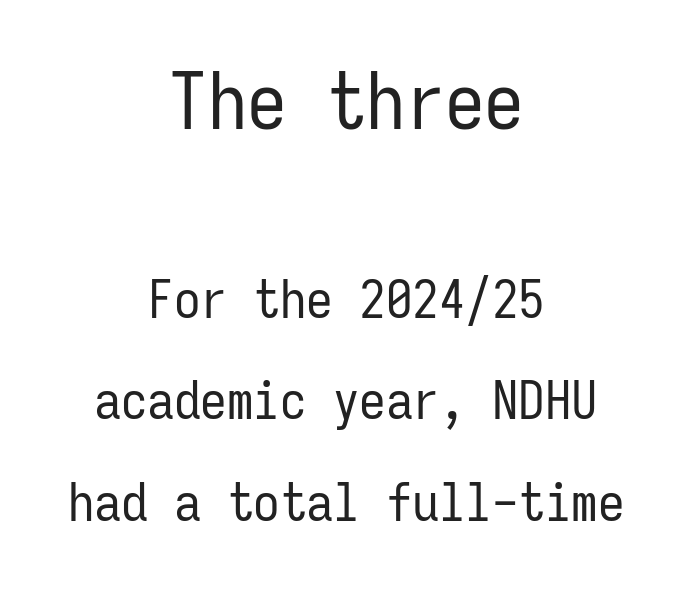
Q: Is the text bold? A: No.
Q: Is the text italic (slanted)? A: No, it is upright.
Q: Is the typeface a serif or a sans-serif typeface? A: Sans-serif.
Q: Is the text underlined? A: No.
Q: How is the paragraph aligned? A: Centered.
Q: Is the spacing between letters normal or unusually wide? A: Normal.
Q: Is the spacing between lines tight, normal or loose? A: Loose.
Q: Which block of text is set in a larger size, the first (top) or the second (bottom)? A: The first (top) one.
Q: Width (condensed, normal, or wide)? A: Condensed.
Q: Stroke contrast? A: Low.
Q: x-height? A: Medium.
Q: Monospaced? A: Yes.
